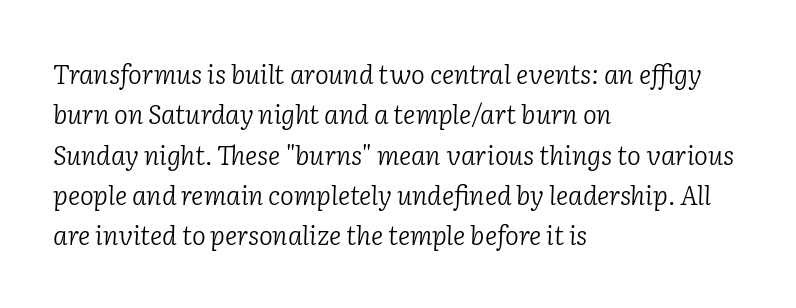
Q: Is the text bold? A: No.
Q: Is the text italic (slanted)? A: Yes, it leans right by about 2 degrees.
Q: Is the text underlined? A: No.
Q: How is the paragraph aligned? A: Left-aligned.
Q: Is the spacing between letters normal or unusually wide? A: Normal.
Q: Is the spacing between lines tight, normal or loose? A: Normal.
